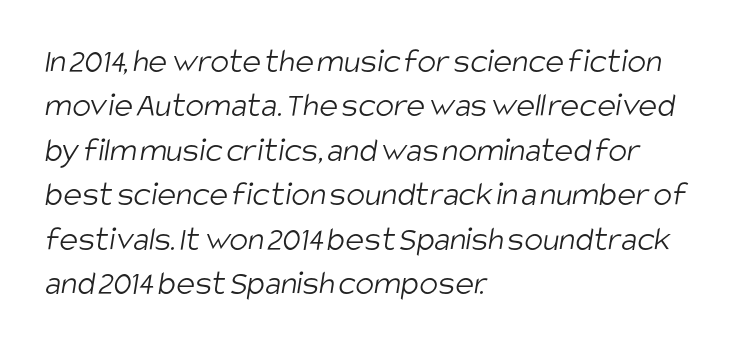
The image shows 35 px light, condensed sans-serif type; set left-aligned, normal line spacing (1.27x), normal letter spacing, not underlined; low stroke contrast and a large x-height.
